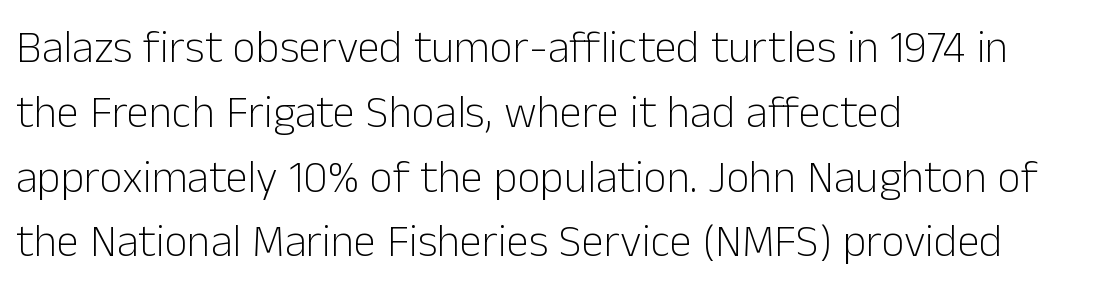
Q: Is the text bold? A: No.
Q: Is the text italic (slanted)? A: No, it is upright.
Q: Is the typeface a serif or a sans-serif typeface? A: Sans-serif.
Q: Is the text underlined? A: No.
Q: How is the paragraph aligned? A: Left-aligned.
Q: Is the spacing between letters normal or unusually wide? A: Normal.
Q: Is the spacing between lines tight, normal or loose? A: Normal.
Q: Width (condensed, normal, or wide)? A: Normal.
Q: Stroke contrast? A: Low.
Q: x-height? A: Medium.
Q: Monospaced? A: No.
